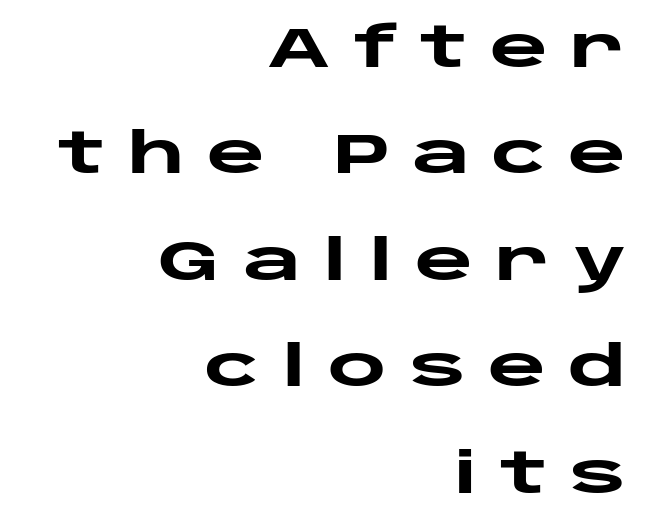
Q: Is the text bold? A: Yes.
Q: Is the text italic (slanted)? A: No, it is upright.
Q: Is the typeface a serif or a sans-serif typeface? A: Sans-serif.
Q: Is the text underlined? A: No.
Q: How is the paragraph aligned? A: Right-aligned.
Q: Is the spacing between letters normal or unusually wide? A: Unusually wide.
Q: Is the spacing between lines tight, normal or loose? A: Loose.
Q: Width (condensed, normal, or wide)? A: Wide.
Q: Stroke contrast? A: Low.
Q: x-height? A: Large.
Q: Monospaced? A: No.
